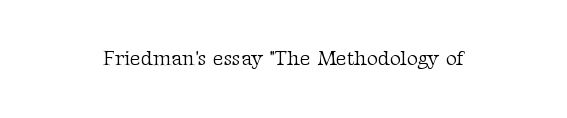
{"italic": "no", "bold": "no", "underline": "no", "letter_spacing": "normal", "letter_spacing_em": 0.0, "glyph_px": 21}
